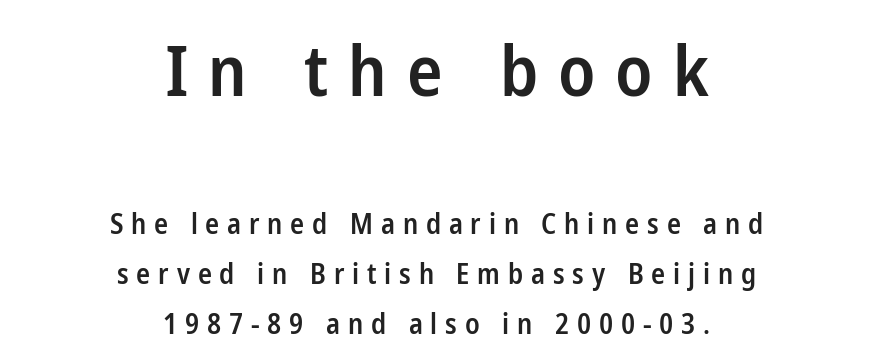
{"serif": "no", "italic": "no", "bold": "semi", "weight": "semibold", "width": "condensed", "stroke_contrast": "low", "x_height": "medium", "monospaced": "no", "underline": "no", "align": "center", "line_spacing_ratio": 1.79, "letter_spacing": "wide", "letter_spacing_em": 0.28, "larger_block": "first", "size_ratio": 2.54, "glyph_px": 71}
